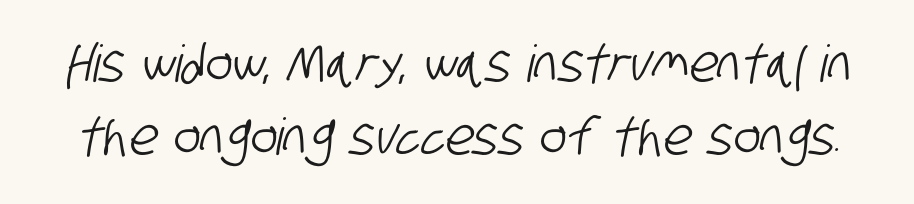
{"serif": "no", "width": "condensed", "stroke_contrast": "low", "x_height": "large", "monospaced": "no", "underline": "no", "line_spacing": "normal", "line_spacing_ratio": 1.44, "letter_spacing": "normal", "letter_spacing_em": 0.0, "glyph_px": 51}
